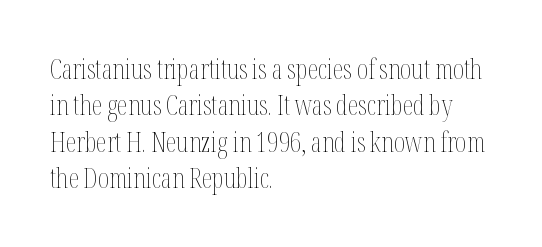
{"italic": "no", "bold": "no", "underline": "no", "align": "left", "line_spacing": "normal", "line_spacing_ratio": 1.35, "letter_spacing": "normal", "letter_spacing_em": 0.0, "glyph_px": 27}
